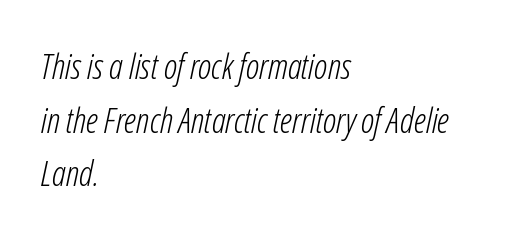
The image shows 35 px light, condensed type, italic (leaning right); set left-aligned, normal line spacing (1.53x), normal letter spacing, not underlined; low stroke contrast and a medium x-height.
